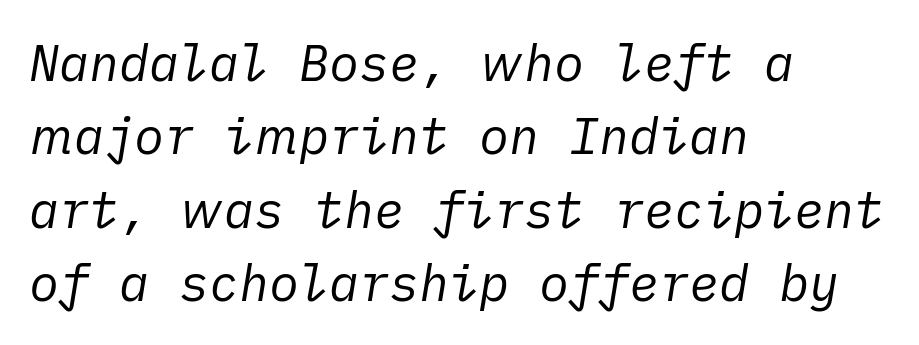
Inter-character spacing is left at the font's built-in metrics. Vertical spacing — default. Each row of text sits above clean, open space. One-word summary of the alignment: left.
